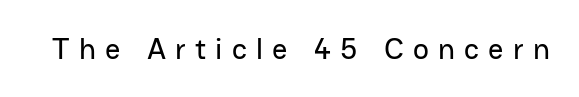
Ordinary non-slanted type is in use. The type is letterspaced generously, with wide tracking. Are there feet on the stems? There aren't — it's a sans. Clear beneath every line of the passage.
